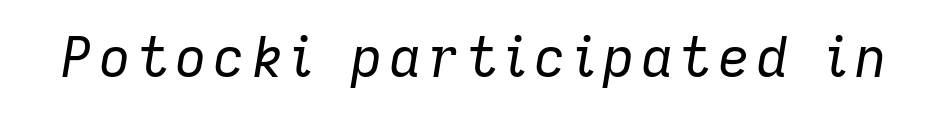
Q: Is the text bold? A: No.
Q: Is the text italic (slanted)? A: Yes, it leans right by about 9 degrees.
Q: Is the text underlined? A: No.
Q: Width (condensed, normal, or wide)? A: Normal.
Q: Stroke contrast? A: Low.
Q: x-height? A: Medium.
Q: Monospaced? A: No.
